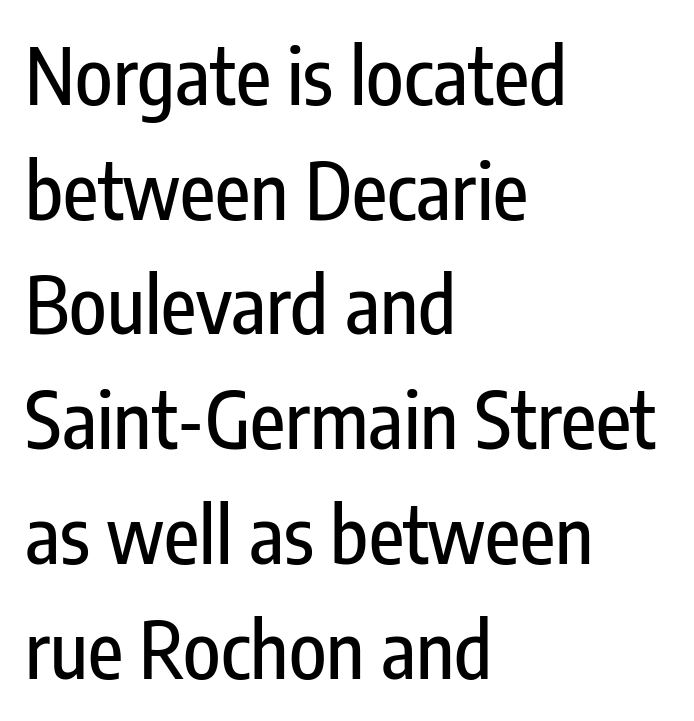
No feet cap the strokes, marking this as sans-serif type. The passage shown is typed in a proportional face where columns would drift. The lettering holds an erect, upright posture throughout. The passage is arranged the way most books set body copy — flush left. How are the letters spaced? Ordinarily, with no added tracking.
